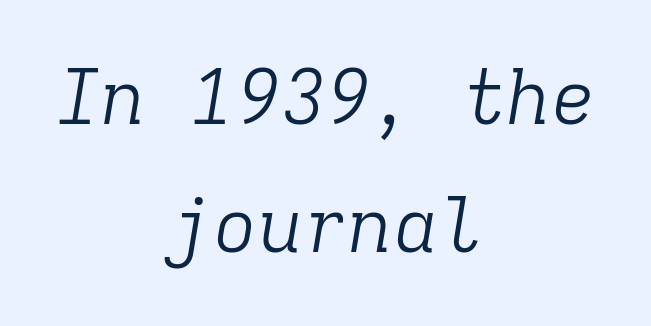
Q: Is the text bold? A: No.
Q: Is the text italic (slanted)? A: Yes, it leans right by about 9 degrees.
Q: Is the typeface a serif or a sans-serif typeface? A: Serif.
Q: Is the text underlined? A: No.
Q: How is the paragraph aligned? A: Centered.
Q: Is the spacing between letters normal or unusually wide? A: Normal.
Q: Width (condensed, normal, or wide)? A: Normal.
Q: Stroke contrast? A: Low.
Q: x-height? A: Medium.
Q: Monospaced? A: Yes.
